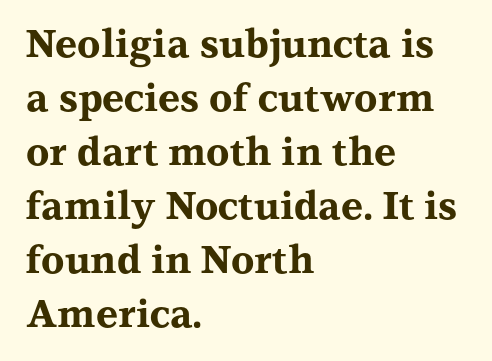
The image shows 38 px bold, wide serif type, upright; set left-aligned, normal line spacing (1.42x), normal letter spacing, not underlined; medium stroke contrast and a medium x-height.
